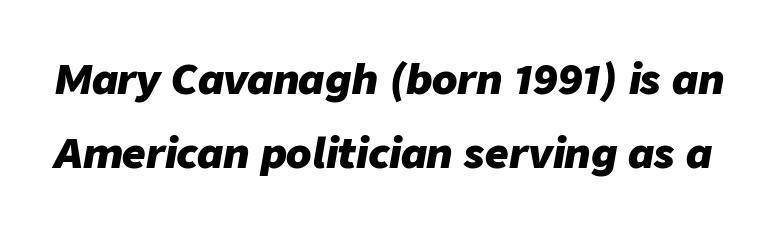
The image shows 41 px heavy type, italic (leaning right); set line spacing 1.81x, normal letter spacing, not underlined; low stroke contrast and a medium x-height.
